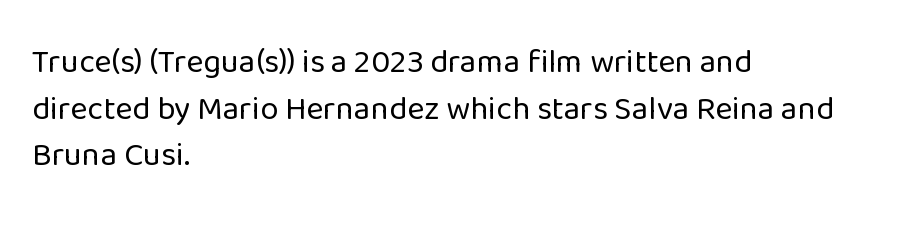
The image shows 33 px regular-weight sans-serif type, upright; set left-aligned, normal line spacing (1.41x), normal letter spacing, not underlined; low stroke contrast and a medium x-height.
